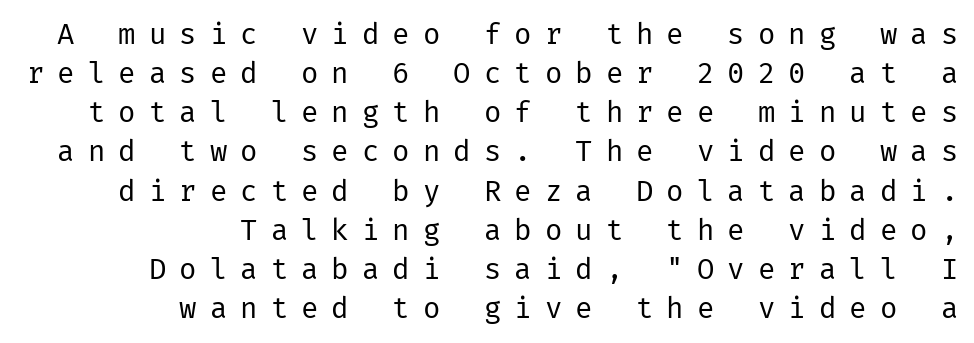
{"serif": "no", "italic": "no", "bold": "no", "weight": "regular", "width": "normal", "stroke_contrast": "low", "x_height": "medium", "underline": "no", "align": "right", "line_spacing": "normal", "line_spacing_ratio": 1.35, "letter_spacing": "wide", "letter_spacing_em": 0.45, "glyph_px": 29}
